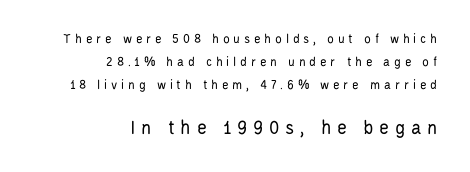
Leftover space on each line is placed entirely before the opening word. Size contrast runs from small at the top to large at the bottom. The letterforms sit at book weight or below. Check under the words: just untouched page.
